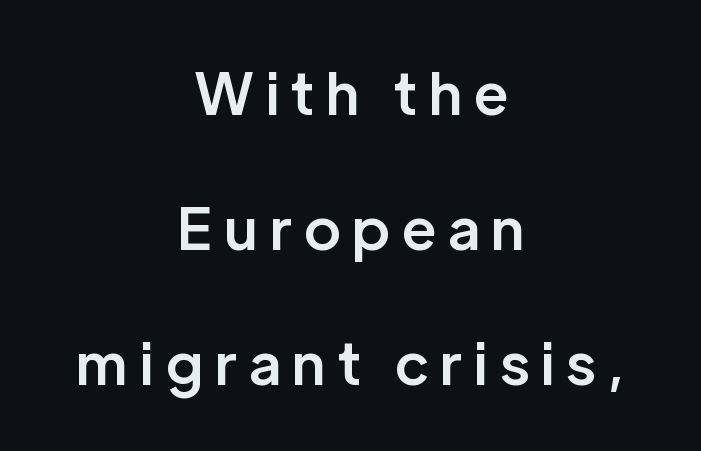
The image shows 58 px semibold sans-serif type, upright; set centered, loose line spacing (2.33x), unusually wide letter spacing (+0.21 em), not underlined; low stroke contrast and a medium x-height.
